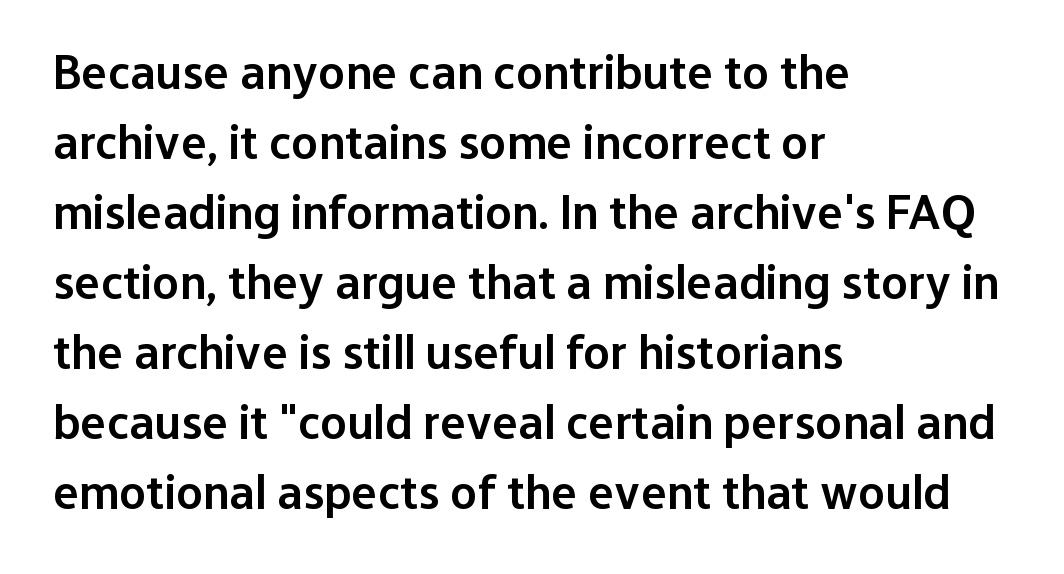
The face used here is rendered with its standard letterfit. Does the type have serifs? No, each stem ends abruptly. Each glyph is drawn with semibold strokes, heavier than normal yet not fully bold. The typography opts for an upright posture over an oblique one. The setting favours the left margin, as ordinary paragraphs usually do.
